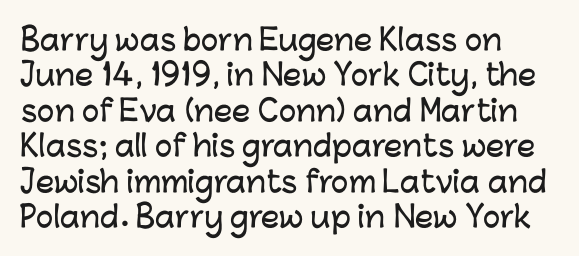
Horizontally, the lines are justified to the leading edge only. This sample uses plain, unmodified letter spacing. The text was rendered using a sans face with plain stroke endings. A typesetter would call this proportional, since set widths differ per character.
